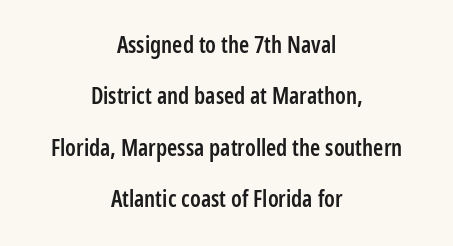
Look at the stroke-to-counter ratio: somewhat heavy, a semibold. Interline gaps are noticeably wide in this sample. Glance below the letters and you will spot only blank space. A student would call this center alignment; a typographer would say set centered. Default kerning and tracking; the words read as compact shapes.
